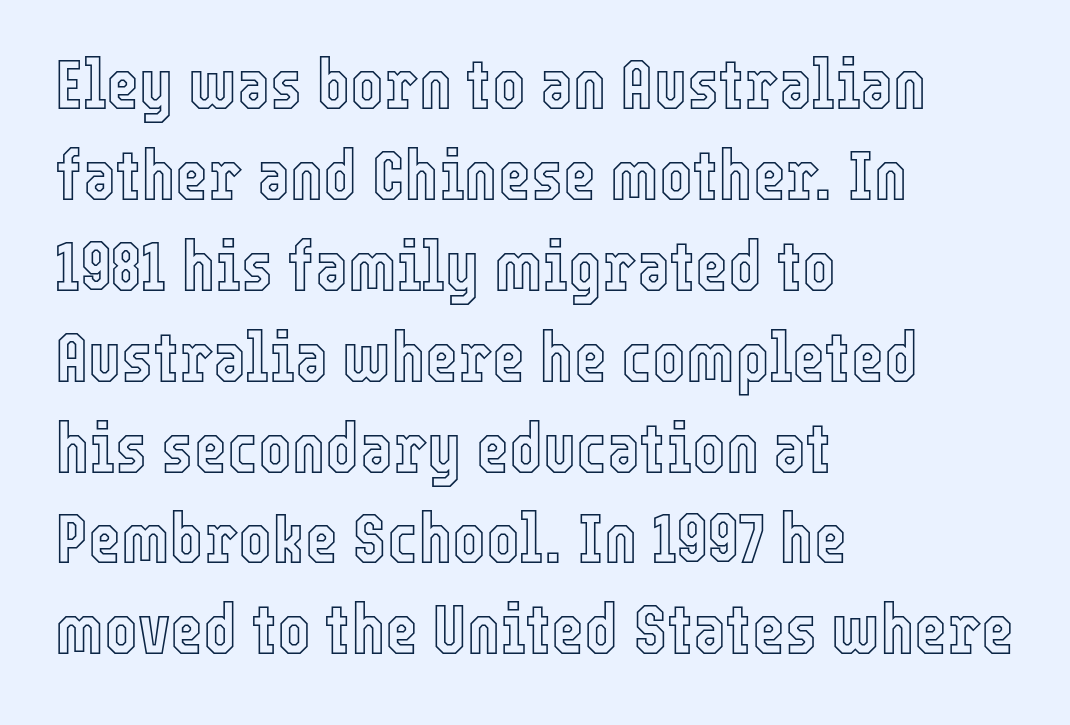
The image shows 71 px condensed type, upright; set left-aligned, normal line spacing (1.28x), normal letter spacing, not underlined; a medium x-height.
